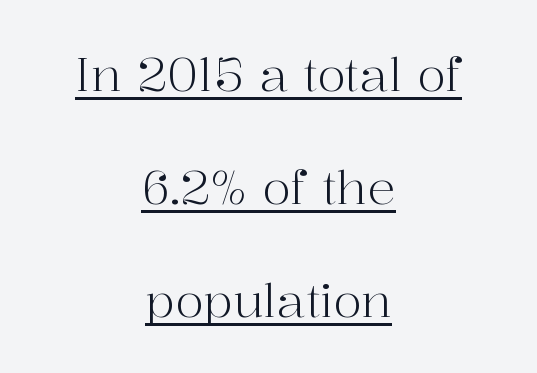
Q: Is the text bold? A: No.
Q: Is the text italic (slanted)? A: No, it is upright.
Q: Is the typeface a serif or a sans-serif typeface? A: Serif.
Q: Is the text underlined? A: Yes.
Q: How is the paragraph aligned? A: Centered.
Q: Is the spacing between letters normal or unusually wide? A: Normal.
Q: Is the spacing between lines tight, normal or loose? A: Loose.
Q: Width (condensed, normal, or wide)? A: Normal.
Q: Stroke contrast? A: High.
Q: x-height? A: Medium.
Q: Monospaced? A: No.
